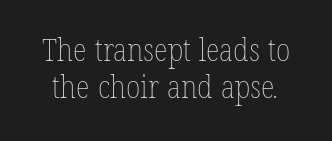
The typesetting does not lean heavy: it is not bold. There is no visible air inserted between adjacent glyphs. Do the characters align in a grid? No, the font is proportional. Just letters on the line, the space beneath them empty.
